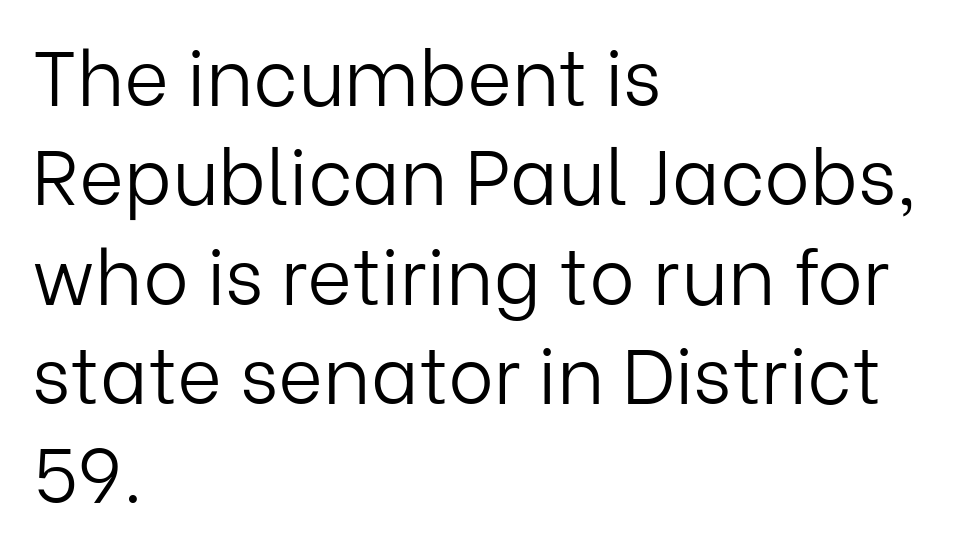
The typesetter chose a ragged-right arrangement here. Whoever set this chose a conventional vertical rhythm. These lines are rendered in a variable-pitch font. Does the type have serifs? No, each stem ends abruptly. The tracking reads as untouched default to a designer's eye. The typography opts for an upright posture over an oblique one.
